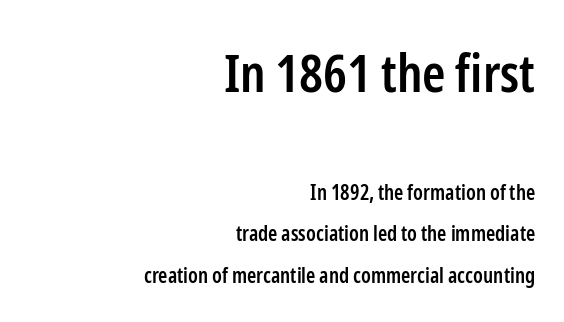
The image shows 53 px semibold, condensed sans-serif type, upright; set right-aligned, loose line spacing (1.96x), normal letter spacing, not underlined; the first (top) block is 2.52x larger; low stroke contrast and a medium x-height.
